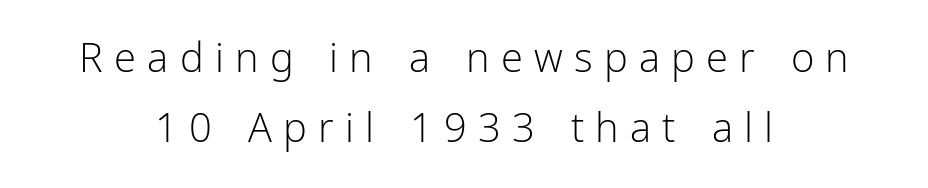
A quiet, ordinary-to-light weight characterises the typeface. The letters are spread apart with noticeably loose tracking. Looks like regular typesetting: each glyph gets only the width it needs. Lines of text with bare space underneath.
